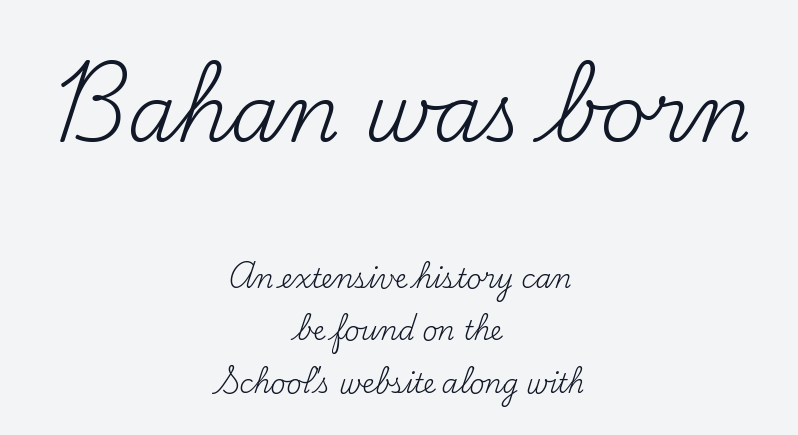
Q: Is the text bold? A: No.
Q: Is the text italic (slanted)? A: Yes.
Q: Is the typeface a serif or a sans-serif typeface? A: Serif.
Q: Is the text underlined? A: No.
Q: How is the paragraph aligned? A: Centered.
Q: Is the spacing between letters normal or unusually wide? A: Normal.
Q: Is the spacing between lines tight, normal or loose? A: Loose.
Q: Which block of text is set in a larger size, the first (top) or the second (bottom)? A: The first (top) one.
Q: Width (condensed, normal, or wide)? A: Normal.
Q: Stroke contrast? A: Medium.
Q: x-height? A: Small.
Q: Monospaced? A: No.
